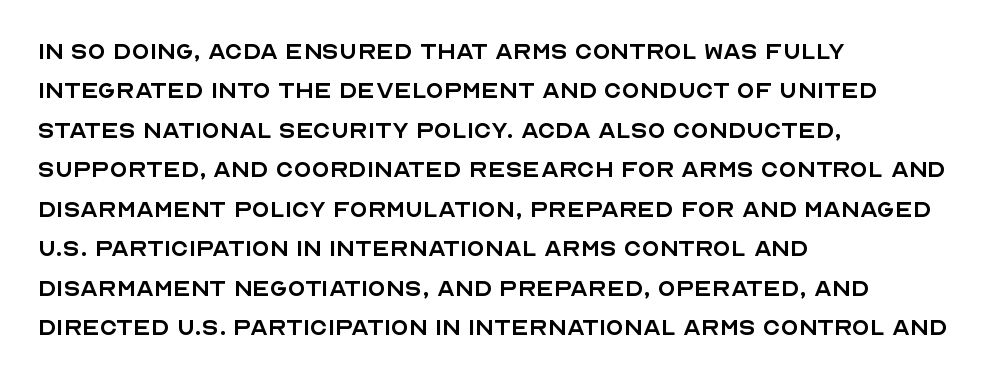
{"serif": "no", "italic": "no", "bold": "no", "weight": "regular", "width": "normal", "x_height": "large", "monospaced": "no", "underline": "no", "align": "left", "line_spacing": "normal", "line_spacing_ratio": 1.36, "letter_spacing": "normal", "letter_spacing_em": 0.0, "glyph_px": 29}
